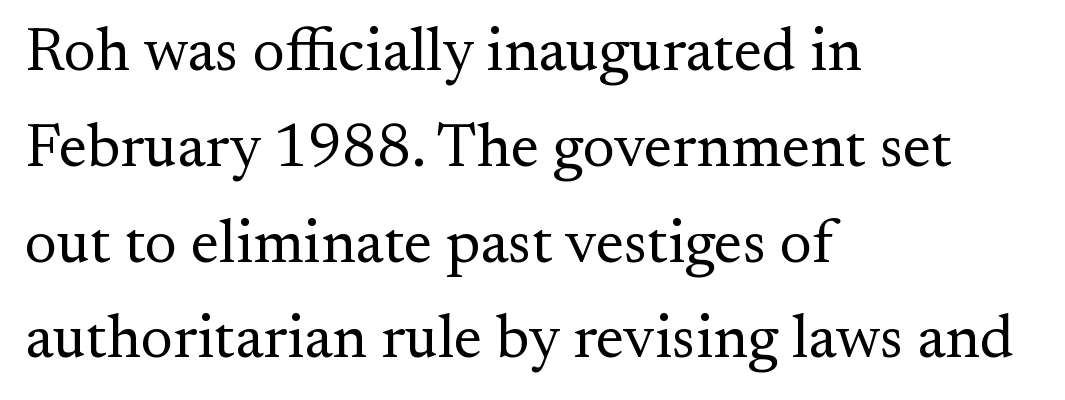
Lines of text with bare space underneath. The passage is arranged the way most books set body copy — flush left. If you drew a line through each stem, it would be perfectly vertical. Notice how descenders clear the ascenders below comfortably — that's standard leading. To sum up the face: it has serifs. These glyphs show unthickened strokes, regular width or finer.
